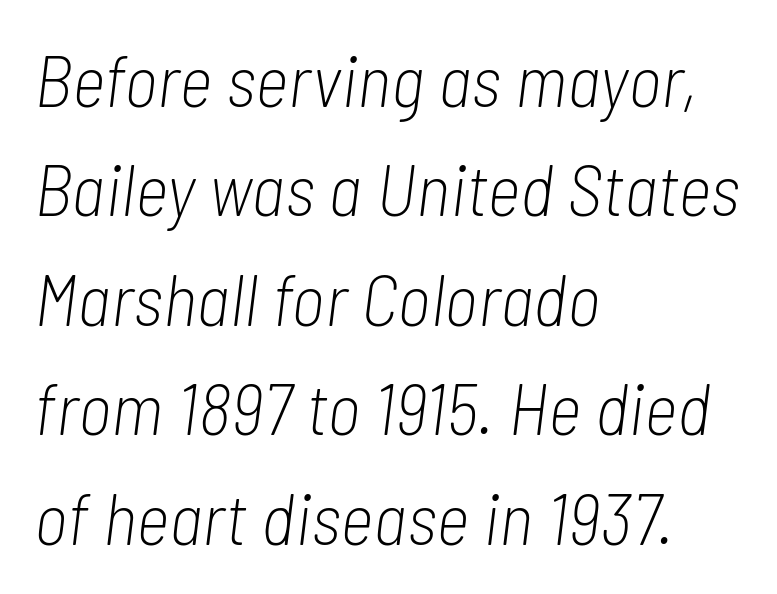
The image shows 73 px light, condensed type, italic (leaning right); set left-aligned, normal line spacing (1.5x), normal letter spacing, not underlined; low stroke contrast and a medium x-height.
